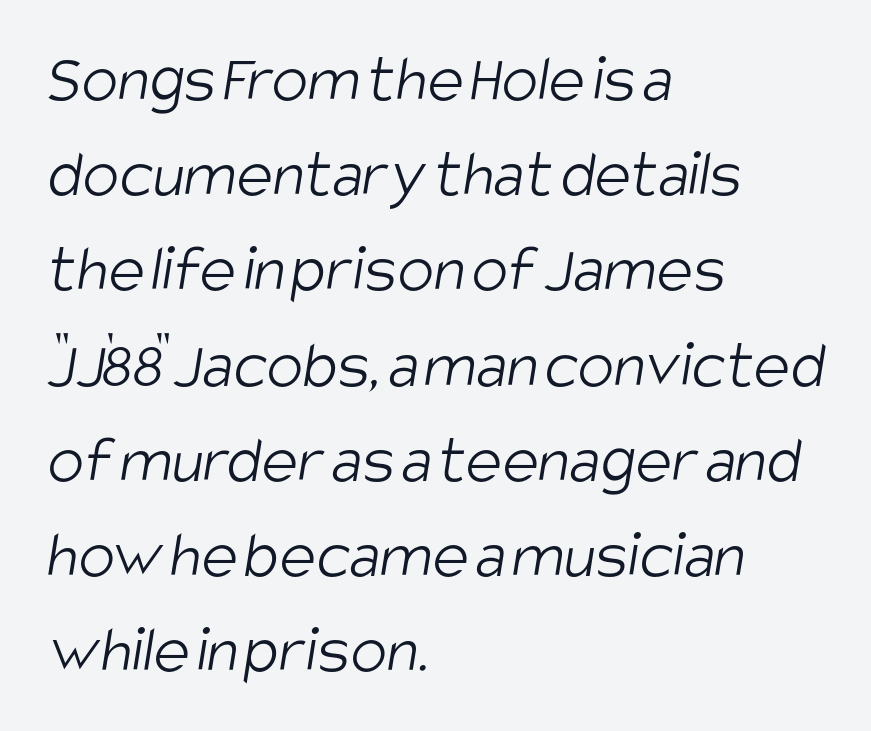
Q: Is the text bold? A: No.
Q: Is the typeface a serif or a sans-serif typeface? A: Sans-serif.
Q: Is the text underlined? A: No.
Q: How is the paragraph aligned? A: Left-aligned.
Q: Is the spacing between letters normal or unusually wide? A: Normal.
Q: Is the spacing between lines tight, normal or loose? A: Normal.
Q: Width (condensed, normal, or wide)? A: Condensed.
Q: Stroke contrast? A: Low.
Q: x-height? A: Large.
Q: Monospaced? A: No.
